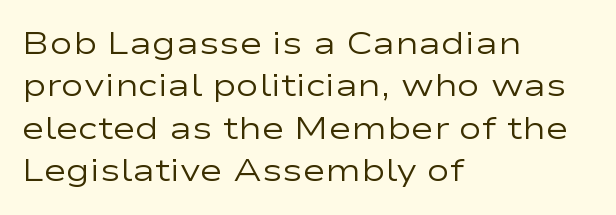
The image shows 31 px regular-weight, wide sans-serif type, upright; set left-aligned, normal line spacing (1.37x), normal letter spacing, not underlined; low stroke contrast and a medium x-height.
